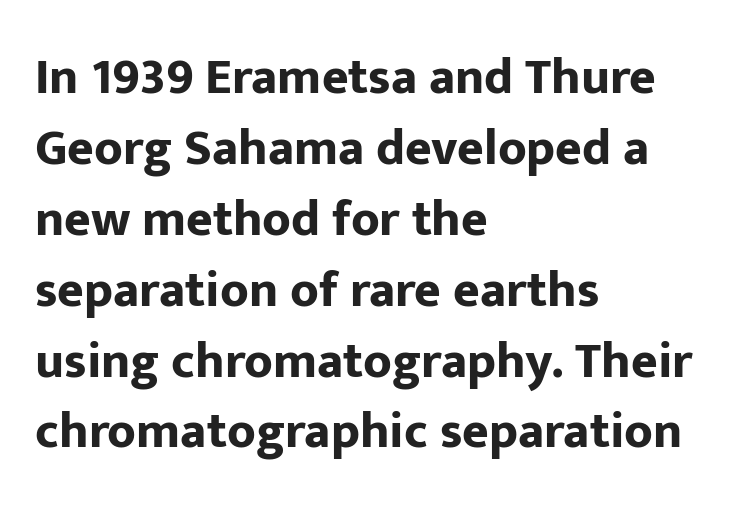
The image shows 51 px bold sans-serif type, upright; set left-aligned, normal line spacing (1.39x), normal letter spacing, not underlined; low stroke contrast and a medium x-height.
